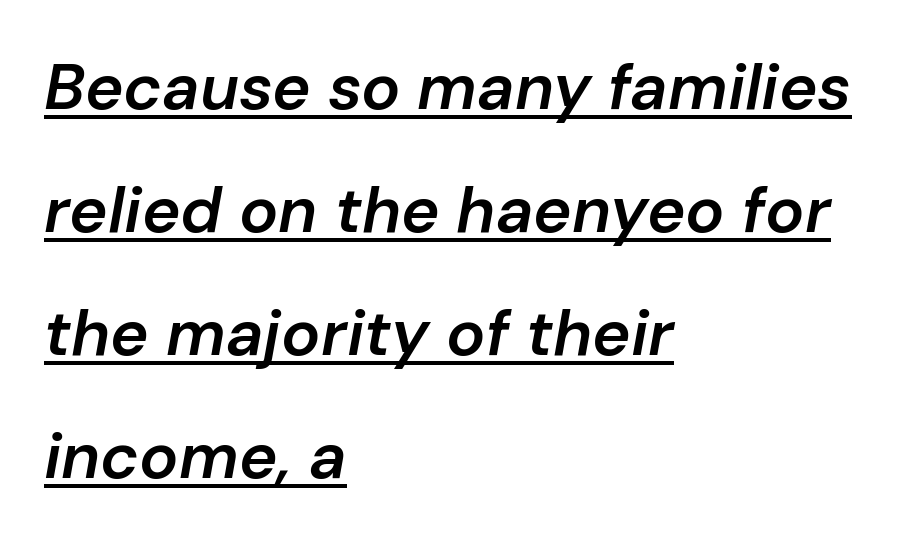
{"italic": "yes", "lean": "right", "slant_degrees": 10, "bold": "semi", "weight": "semibold", "width": "normal", "stroke_contrast": "low", "x_height": "medium", "monospaced": "no", "underline": "yes", "align": "left", "line_spacing_ratio": 1.89, "letter_spacing": "normal", "letter_spacing_em": 0.0, "glyph_px": 65}
